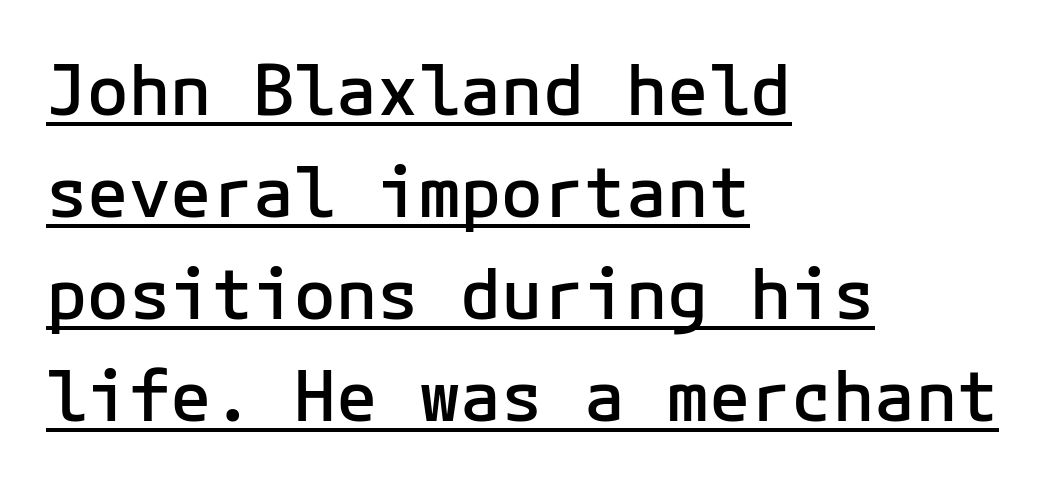
The image shows 69 px semibold sans-serif type, upright, monospaced; set left-aligned, normal line spacing (1.48x), normal letter spacing, underlined; low stroke contrast and a medium x-height.
